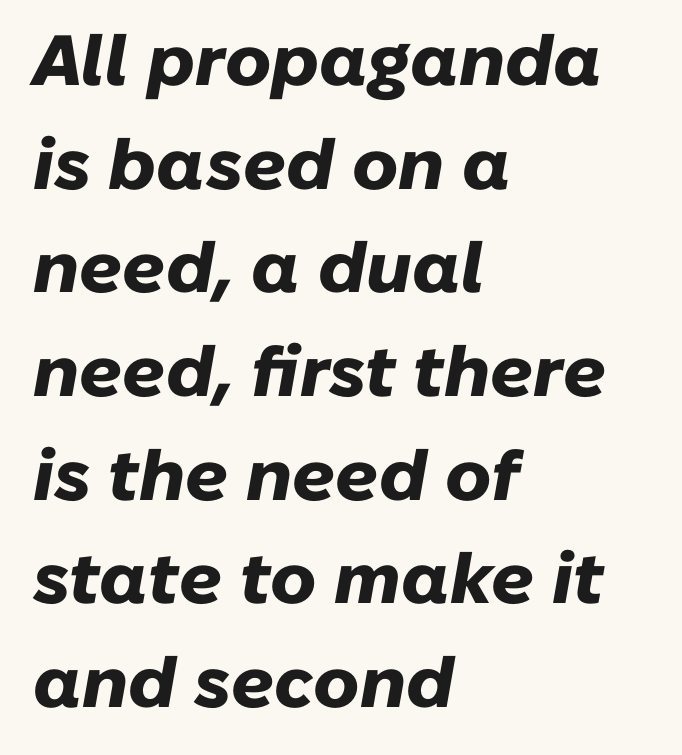
The image shows 71 px heavy type, italic (leaning right); set left-aligned, normal line spacing (1.46x), normal letter spacing, not underlined; low stroke contrast and a medium x-height.
